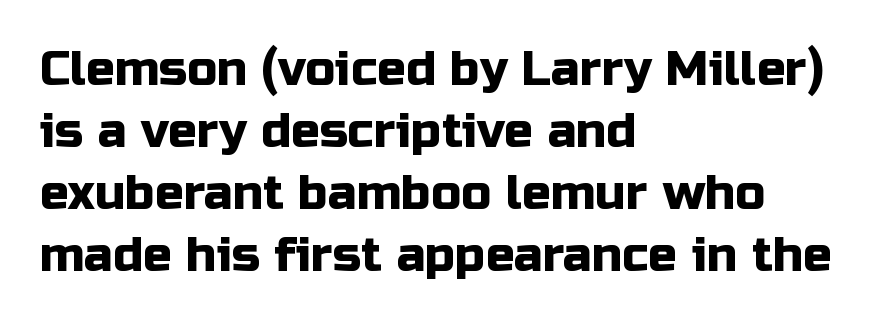
Serif or sans? Sans — the stroke terminals are bare. The typography opts for an upright posture over an oblique one. These lines stack with their left ends in a neat column. Spacing between characters is what you'd get straight out of the box. Vertical spacing — default. Looks like regular typesetting: each glyph gets only the width it needs.
